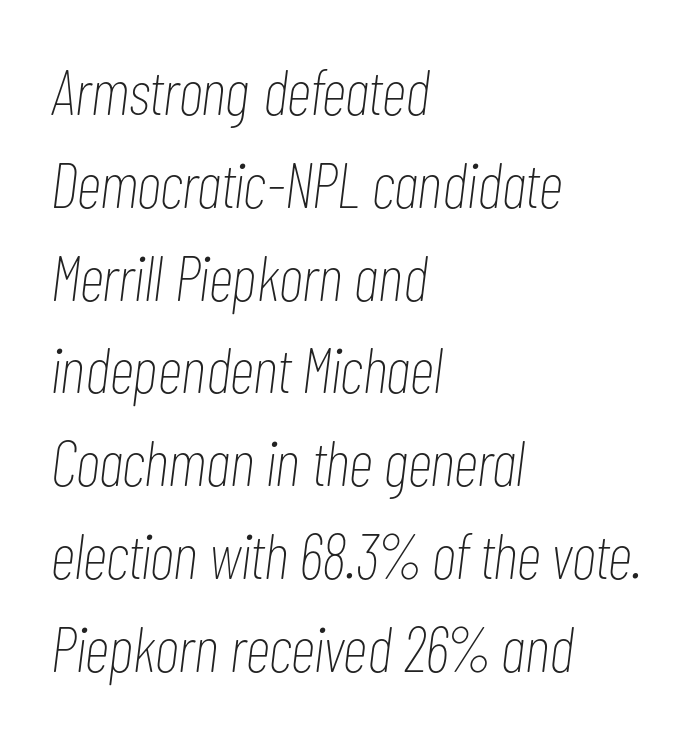
The image shows 64 px thin, condensed type, italic (leaning right); set left-aligned, normal line spacing (1.45x), normal letter spacing, not underlined; low stroke contrast and a medium x-height.
